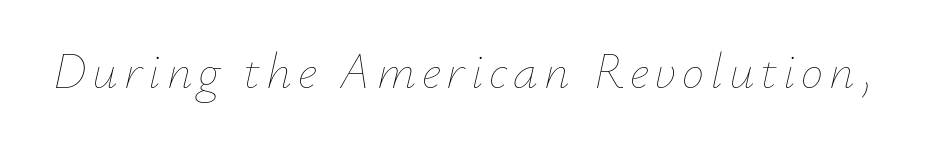
The passage shown leans; its letterforms are oblique. Clear beneath every line of the passage. Is this a fixed-width face? No — the glyphs have proportional, varying widths. Bold? No — there's no thickening of the strokes.
